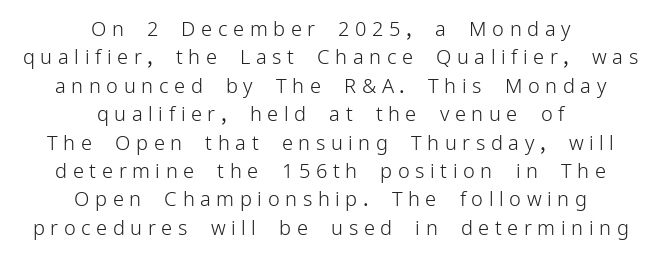
{"italic": "no", "bold": "no", "underline": "no", "align": "center", "line_spacing": "normal", "line_spacing_ratio": 1.42, "letter_spacing": "wide", "letter_spacing_em": 0.28, "glyph_px": 20}
